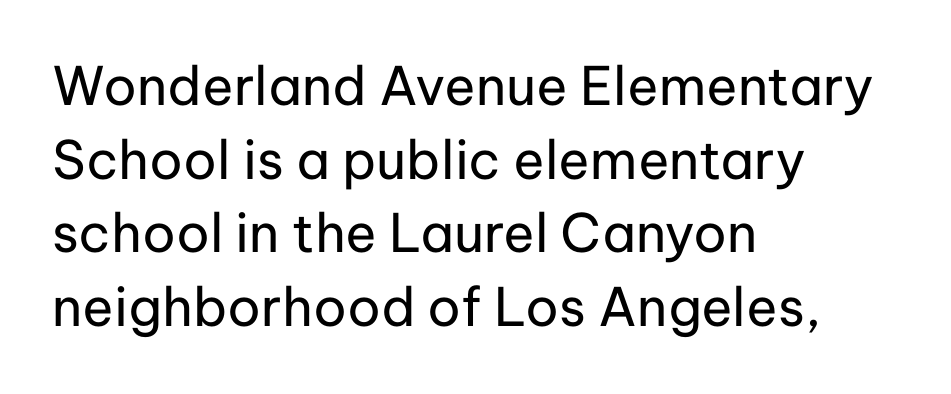
The image shows 53 px regular-weight sans-serif type, upright; set left-aligned, normal line spacing (1.39x), normal letter spacing, not underlined; low stroke contrast and a medium x-height.
